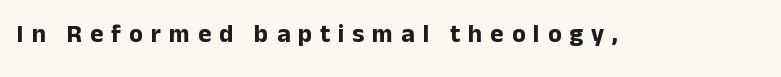
The type is letterspaced generously, with wide tracking. The axis of the letterforms is exactly vertical. Quick note: underline off. These words are printed bold, with thick strokes throughout.
